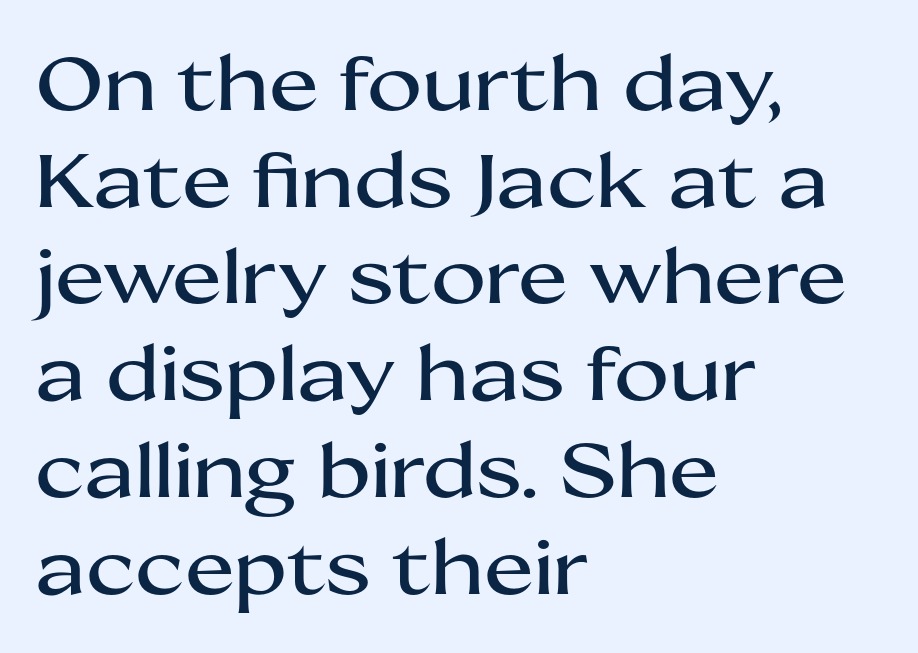
The image shows 75 px wide type, upright; set left-aligned, normal line spacing (1.29x), normal letter spacing, not underlined; medium stroke contrast and a medium x-height.
